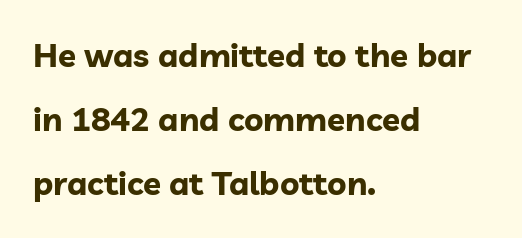
{"serif": "no", "italic": "no", "bold": "yes", "weight": "bold", "width": "normal", "stroke_contrast": "low", "x_height": "medium", "monospaced": "no", "underline": "no", "align": "left", "line_spacing": "loose", "line_spacing_ratio": 1.94, "letter_spacing": "normal", "letter_spacing_em": 0.0, "glyph_px": 33}
